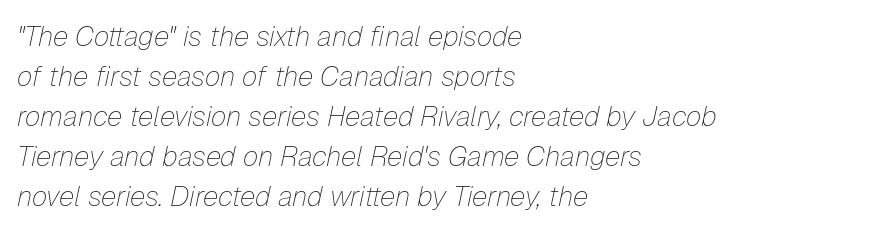
{"italic": "yes", "lean": "right", "slant_degrees": 12, "bold": "no", "weight": "thin", "width": "normal", "stroke_contrast": "low", "x_height": "medium", "monospaced": "no", "underline": "no", "align": "left", "line_spacing": "normal", "line_spacing_ratio": 1.43, "letter_spacing": "normal", "letter_spacing_em": 0.0, "glyph_px": 28}
